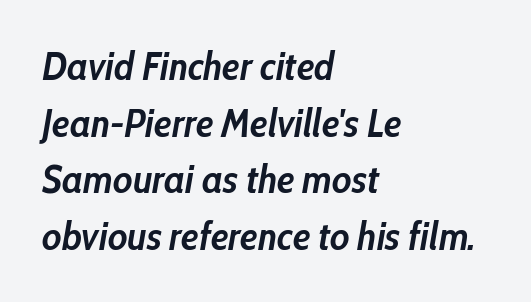
The image shows 39 px semibold, condensed type, italic (leaning right); set left-aligned, normal line spacing (1.45x), normal letter spacing, not underlined; low stroke contrast and a medium x-height.
